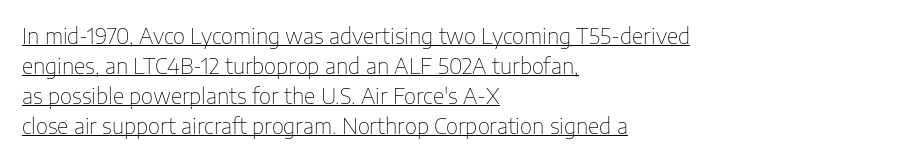
A light-to-regular cut is what we see here. This sample uses an upright cut, with every glyph sitting square on the baseline. The passage shown stacks its lines at a standard gap. Each line starts at the same left margin while the right side varies. The glyphs are accompanied by a horizontal stroke just below them. These lines keep a tight, regular rhythm from letter to letter.
